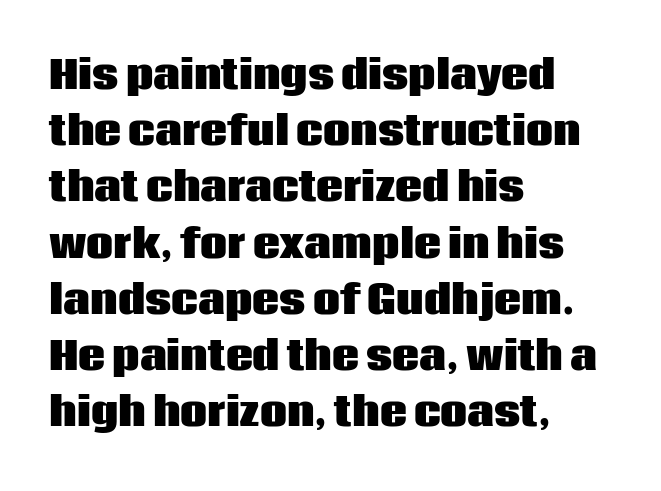
Q: Is the text bold? A: Yes.
Q: Is the text italic (slanted)? A: No, it is upright.
Q: Is the typeface a serif or a sans-serif typeface? A: Sans-serif.
Q: Is the text underlined? A: No.
Q: How is the paragraph aligned? A: Left-aligned.
Q: Is the spacing between letters normal or unusually wide? A: Normal.
Q: Is the spacing between lines tight, normal or loose? A: Normal.
Q: Width (condensed, normal, or wide)? A: Normal.
Q: Stroke contrast? A: Low.
Q: x-height? A: Large.
Q: Monospaced? A: No.
